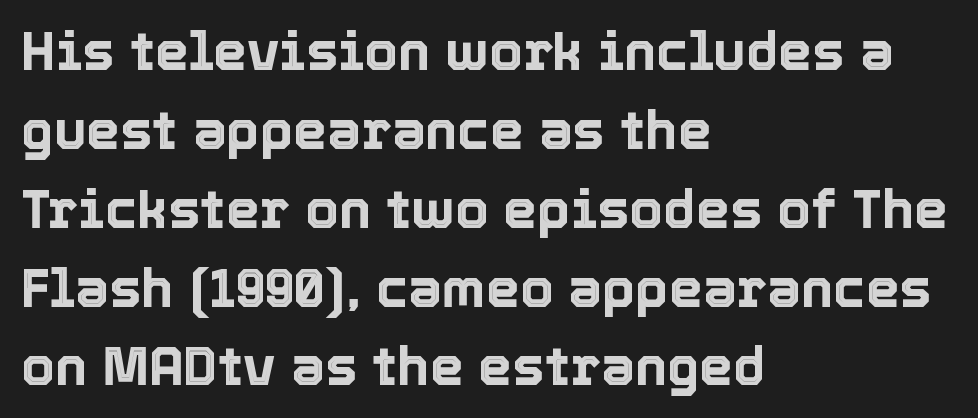
The image shows 54 px text type, upright; set left-aligned, normal line spacing (1.46x), normal letter spacing, not underlined; a medium x-height.
